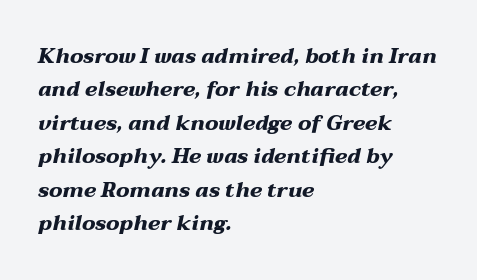
The image shows 21 px bold type, italic (leaning right); set left-aligned, normal line spacing (1.59x), normal letter spacing, not underlined.
